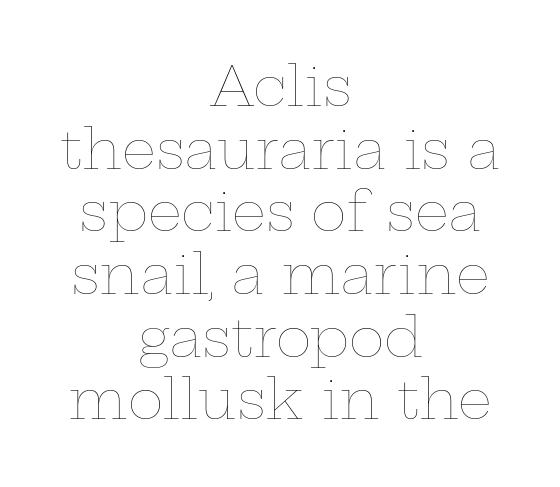
The characters are drawn with everyday or finer stroke widths. The typesetter chose a symmetrical, centered arrangement here. Letters rest on an invisible, unmarked baseline. The lettering stays uniformly vertical, giving the passage a roman look.
